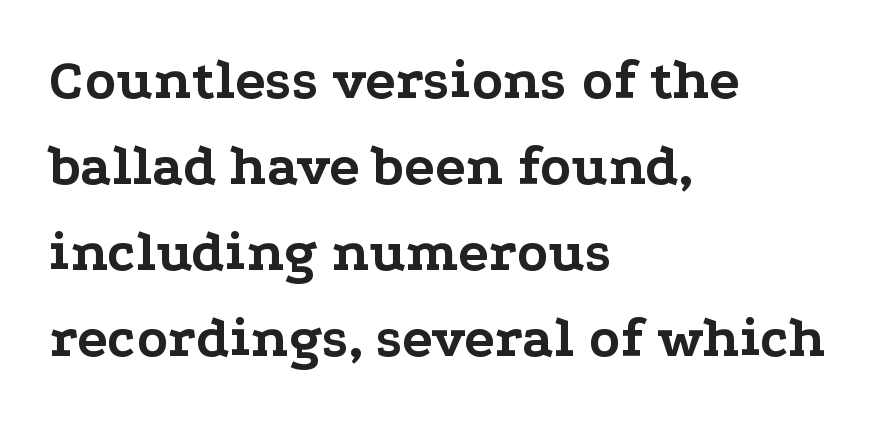
Q: Is the text bold? A: Yes.
Q: Is the text italic (slanted)? A: No, it is upright.
Q: Is the typeface a serif or a sans-serif typeface? A: Serif.
Q: Is the text underlined? A: No.
Q: How is the paragraph aligned? A: Left-aligned.
Q: Is the spacing between letters normal or unusually wide? A: Normal.
Q: Is the spacing between lines tight, normal or loose? A: Normal.
Q: Width (condensed, normal, or wide)? A: Wide.
Q: Stroke contrast? A: Low.
Q: x-height? A: Medium.
Q: Monospaced? A: No.
